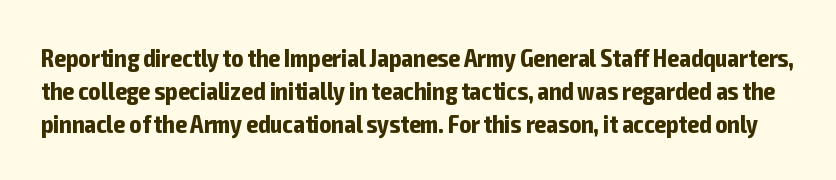
Interline gaps are of average width in this sample. Does the lettering tilt? It doesn't — this is upright. Students, note that the glyphs here touch the page at normal intervals. No word sits above an underline.
